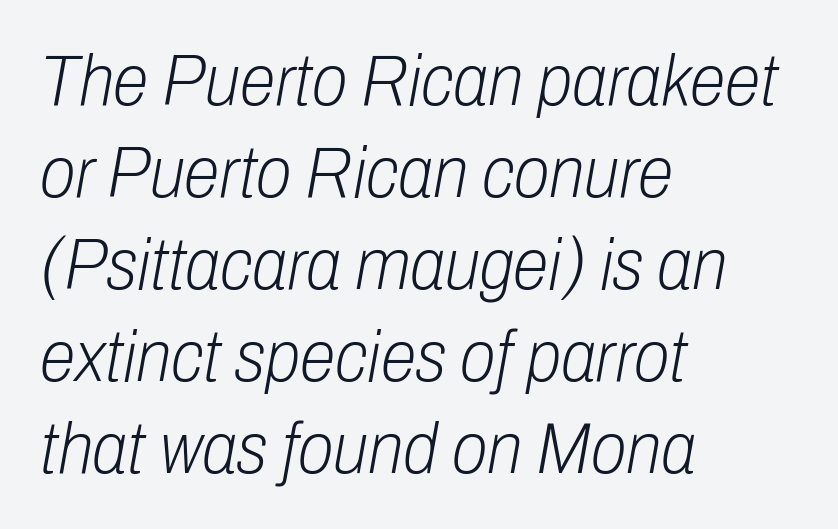
The image shows 73 px light, condensed type, italic (leaning right); set left-aligned, normal line spacing (1.26x), normal letter spacing, not underlined; low stroke contrast and a medium x-height.
